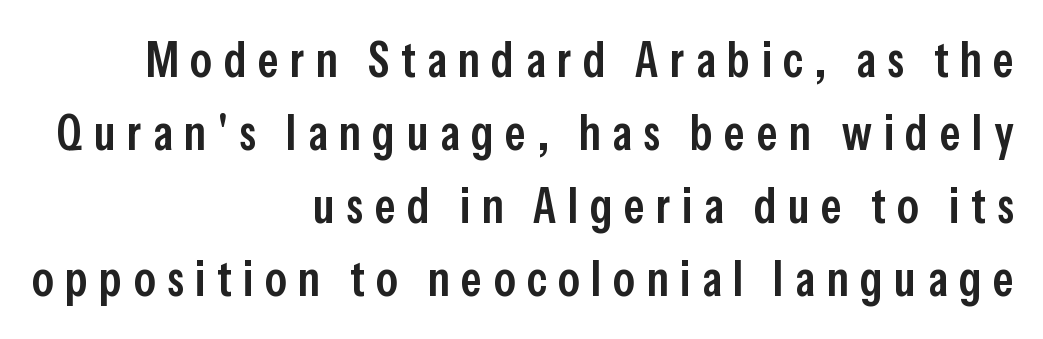
{"serif": "no", "italic": "no", "bold": "semi", "weight": "semibold", "width": "condensed", "stroke_contrast": "low", "x_height": "medium", "monospaced": "no", "underline": "no", "align": "right", "line_spacing": "normal", "line_spacing_ratio": 1.49, "letter_spacing": "wide", "letter_spacing_em": 0.23, "glyph_px": 49}
